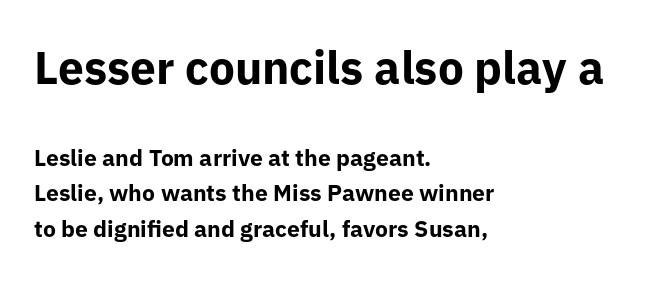
Rendered with straight, roman letterforms. Bold? Absolutely — the strokes are thick and heavy. Nobody drew a line under any word here. Size contrast runs from large at the top to small at the bottom. This sample uses a sans-serif face. Here the glyphs are tracked normally, forming tight word shapes.
